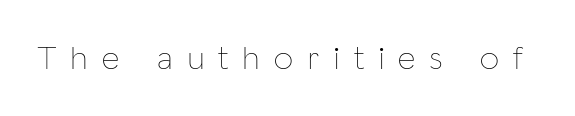
The image shows 34 px thin, condensed type, upright; set unusually wide letter spacing (+0.43 em), not underlined; low stroke contrast and a medium x-height.
